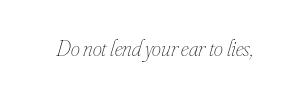
Q: Is the text bold? A: No.
Q: Is the text italic (slanted)? A: Yes, it leans right by about 16 degrees.
Q: Is the text underlined? A: No.
Q: Is the spacing between letters normal or unusually wide? A: Normal.
